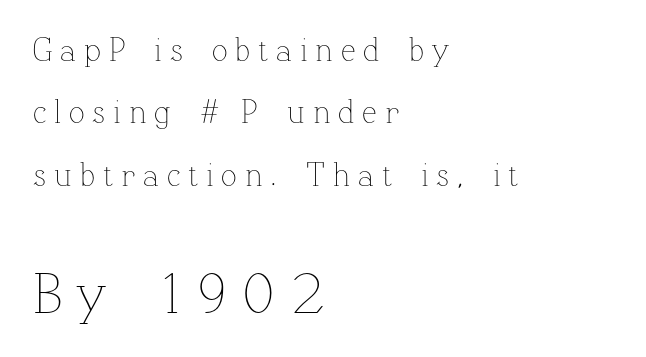
Q: Is the text bold? A: No.
Q: Is the text italic (slanted)? A: No, it is upright.
Q: Is the text underlined? A: No.
Q: How is the paragraph aligned? A: Left-aligned.
Q: Is the spacing between letters normal or unusually wide? A: Unusually wide.
Q: Which block of text is set in a larger size, the first (top) or the second (bottom)? A: The second (bottom) one.
Q: Width (condensed, normal, or wide)? A: Normal.
Q: Stroke contrast? A: Low.
Q: x-height? A: Medium.
Q: Monospaced? A: No.
